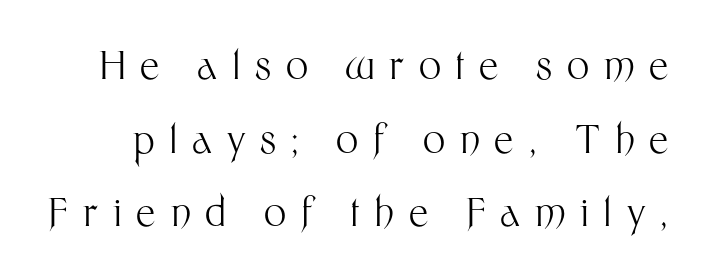
The image shows 39 px light sans-serif type, upright; set line spacing 1.89x, unusually wide letter spacing (+0.38 em), not underlined; medium stroke contrast and a medium x-height.
